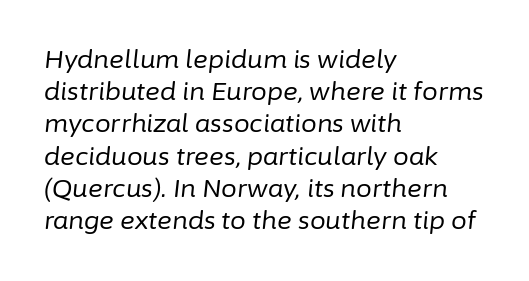
The image shows 25 px text type, italic (leaning right); set left-aligned, normal line spacing (1.29x), normal letter spacing, not underlined.
